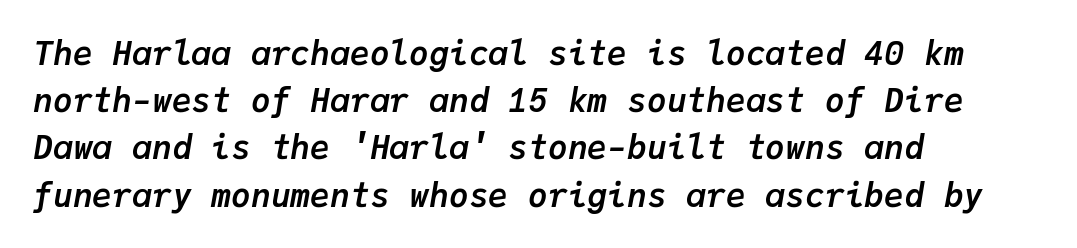
Rows of type keep a routine distance in the vertical direction. Caption: bold face, heavy strokes. The letters march in equal steps, a hallmark of fixed-pitch type. Here the glyphs are tracked normally, forming tight word shapes.
